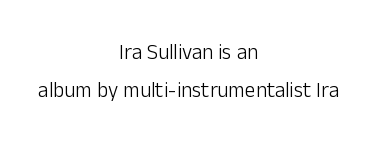
In terms of letterspacing, this is plain default setting. The typesetter chose a symmetrical, centered arrangement here. Quick note: underline off. These glyphs show unthickened strokes, regular width or finer. A typesetter would mark this as roman, not italic.
